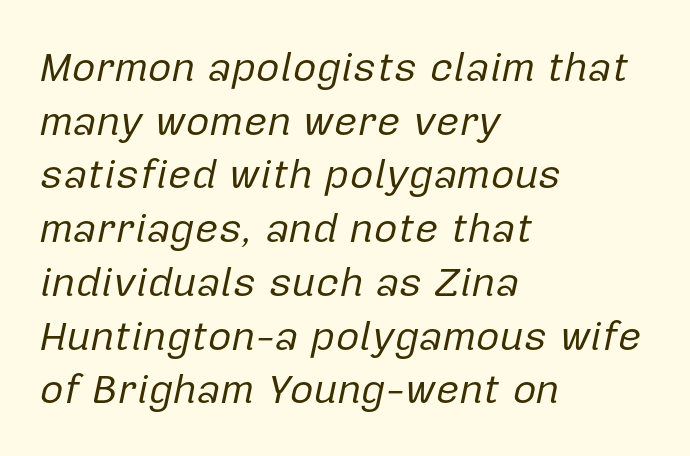
Anything drawn beneath the words? Only blank space. The rendering anchors every line to the left-hand side. The letters advance in unequal steps, a hallmark of proportional type. One glance says typical: line gaps are just what's usual. Notice how the stems are inclined rather than vertical — that's the hallmark of italics.
